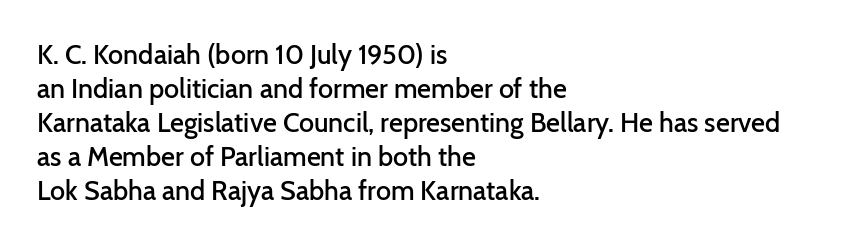
Q: Is the text bold? A: Semi-bold.
Q: Is the text italic (slanted)? A: No, it is upright.
Q: Is the text underlined? A: No.
Q: How is the paragraph aligned? A: Left-aligned.
Q: Is the spacing between letters normal or unusually wide? A: Normal.
Q: Is the spacing between lines tight, normal or loose? A: Normal.
